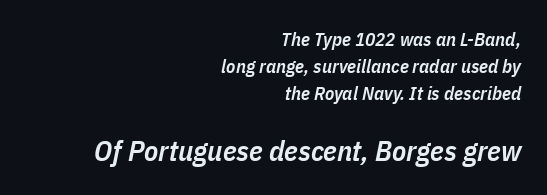
Q: Is the text bold? A: Semi-bold.
Q: Is the text italic (slanted)? A: Yes, it leans right by about 11 degrees.
Q: Is the text underlined? A: No.
Q: How is the paragraph aligned? A: Right-aligned.
Q: Is the spacing between letters normal or unusually wide? A: Normal.
Q: Is the spacing between lines tight, normal or loose? A: Normal.
Q: Which block of text is set in a larger size, the first (top) or the second (bottom)? A: The second (bottom) one.
Q: Width (condensed, normal, or wide)? A: Condensed.
Q: Stroke contrast? A: Low.
Q: x-height? A: Medium.
Q: Monospaced? A: No.
